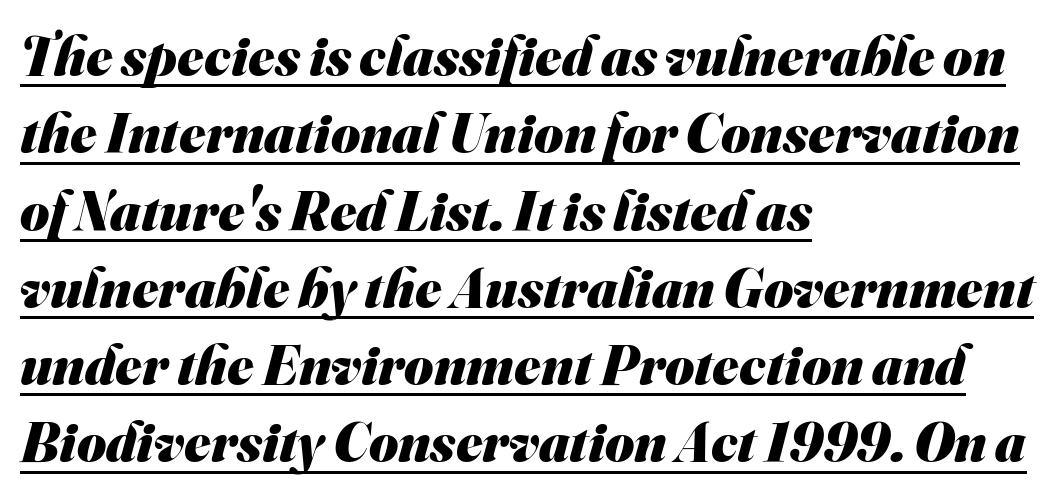
A typesetter would label this face a sans. A typographer would call this underscored text. A student would call this left alignment; a typographer would say flush left, rag right. Summary of vertical rhythm: regular, with standard interline spacing.
